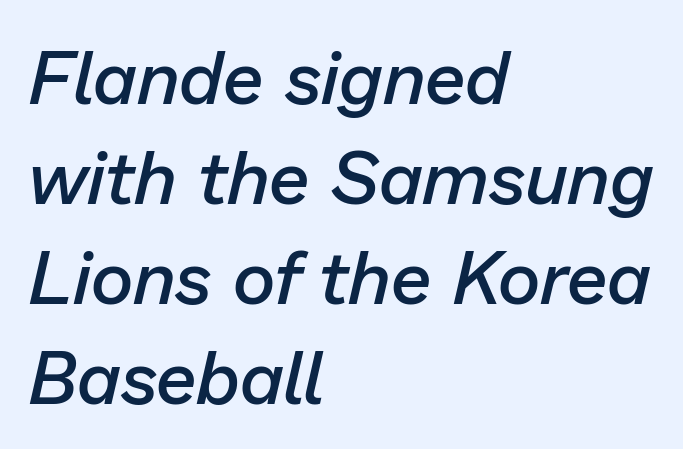
{"italic": "yes", "lean": "right", "slant_degrees": 13, "bold": "semi", "weight": "semibold", "width": "normal", "stroke_contrast": "low", "x_height": "medium", "monospaced": "no", "underline": "no", "align": "left", "line_spacing": "normal", "line_spacing_ratio": 1.35, "letter_spacing": "normal", "letter_spacing_em": 0.0, "glyph_px": 74}
